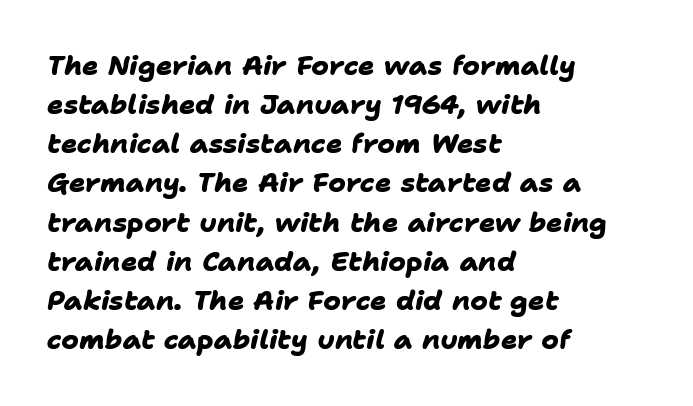
{"bold": "yes", "underline": "no", "align": "left", "line_spacing": "normal", "line_spacing_ratio": 1.45, "letter_spacing": "normal", "letter_spacing_em": 0.0, "glyph_px": 27}
